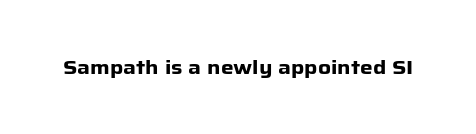
The rendering keeps characters at their native spacing. Underlining? Definitely not there. Nope, not italic — everything's standing straight. Set as a true bold cut, around the 700 mark.
